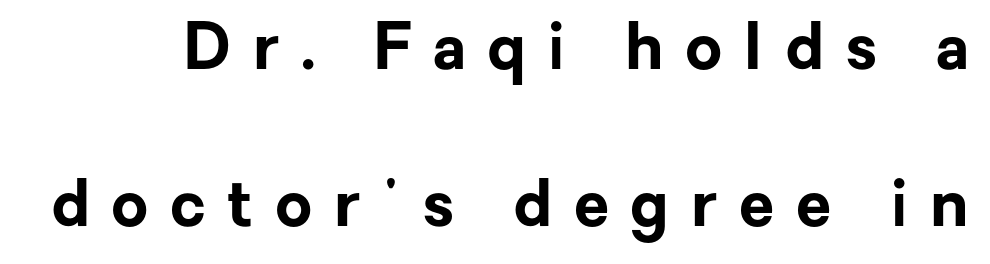
Q: Is the text bold? A: Yes.
Q: Is the text italic (slanted)? A: No, it is upright.
Q: Is the typeface a serif or a sans-serif typeface? A: Sans-serif.
Q: Is the text underlined? A: No.
Q: Is the spacing between letters normal or unusually wide? A: Unusually wide.
Q: Is the spacing between lines tight, normal or loose? A: Loose.
Q: Width (condensed, normal, or wide)? A: Normal.
Q: Stroke contrast? A: Low.
Q: x-height? A: Medium.
Q: Monospaced? A: No.
